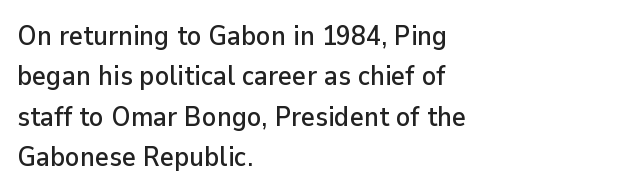
The image shows 27 px text type, upright; set left-aligned, normal line spacing (1.5x), normal letter spacing, not underlined.
